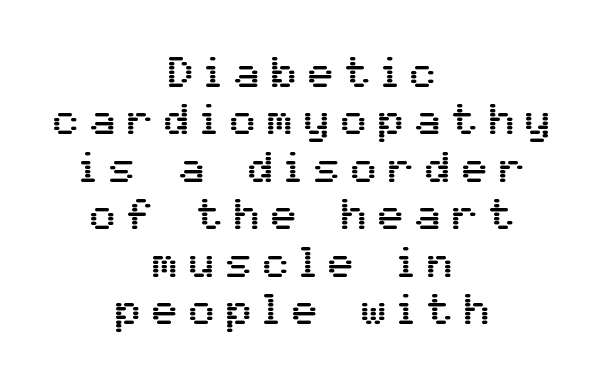
The image shows 42 px sans-serif type, upright; set centered, tight line spacing (1.13x), unusually wide letter spacing (+0.28 em), not underlined; medium stroke contrast and a medium x-height.
